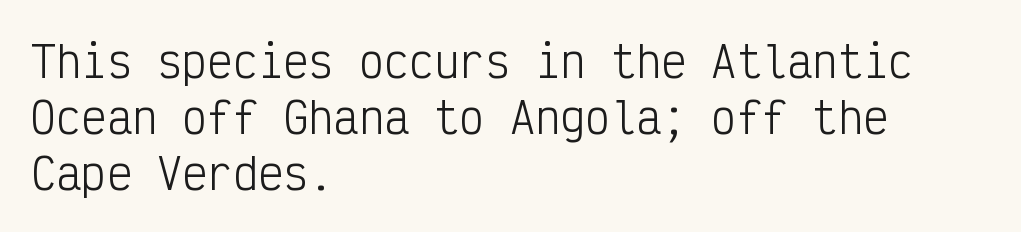
The image shows 42 px light, condensed sans-serif type, upright, monospaced; set left-aligned, normal line spacing (1.33x), normal letter spacing, not underlined; low stroke contrast and a medium x-height.
